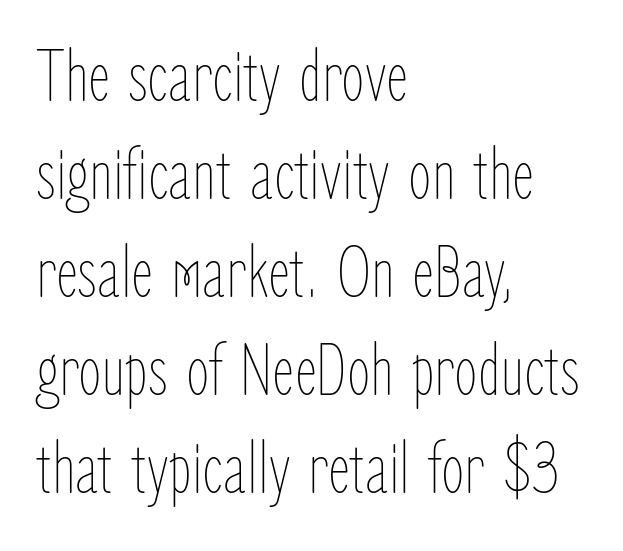
{"italic": "no", "bold": "no", "weight": "thin", "width": "condensed", "stroke_contrast": "low", "x_height": "medium", "monospaced": "no", "underline": "no", "align": "left", "line_spacing": "normal", "line_spacing_ratio": 1.29, "letter_spacing": "normal", "letter_spacing_em": 0.0, "glyph_px": 76}
